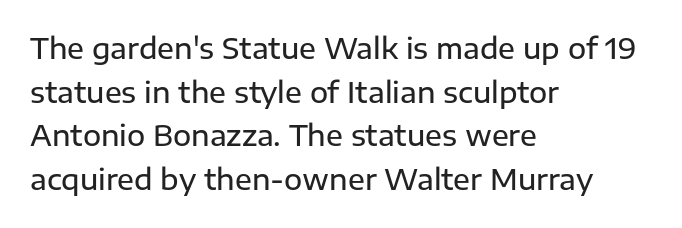
Q: Is the text bold? A: Semi-bold.
Q: Is the text italic (slanted)? A: No, it is upright.
Q: Is the typeface a serif or a sans-serif typeface? A: Sans-serif.
Q: Is the text underlined? A: No.
Q: How is the paragraph aligned? A: Left-aligned.
Q: Is the spacing between letters normal or unusually wide? A: Normal.
Q: Is the spacing between lines tight, normal or loose? A: Normal.
Q: Width (condensed, normal, or wide)? A: Normal.
Q: Stroke contrast? A: Low.
Q: x-height? A: Medium.
Q: Monospaced? A: No.
